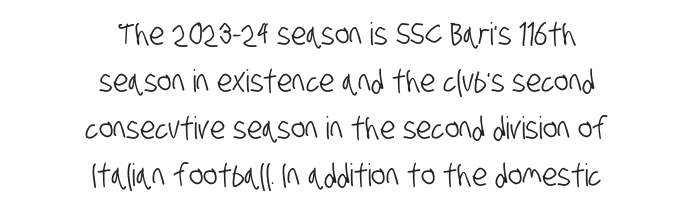
A typesetter would label this face a sans. The face used here is proportionally spaced, like ordinary book or web type. Visually the block forms a symmetrical silhouette, jagged on both flanks. The specimen omits any rule beneath the text block's lines. The space between consecutive lines is moderate. Characters follow at the spacing the type designer built in.
